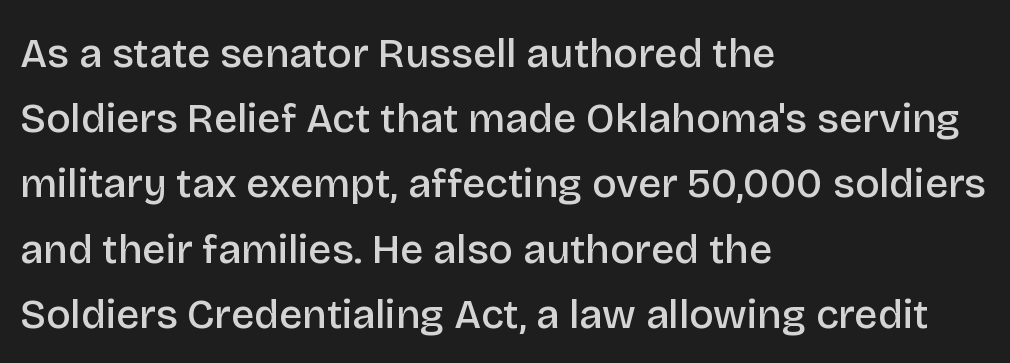
The image shows 41 px semibold sans-serif type, upright; set left-aligned, normal line spacing (1.59x), normal letter spacing, not underlined; low stroke contrast and a large x-height.
